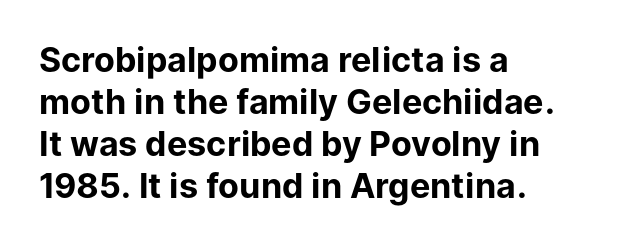
{"serif": "no", "italic": "no", "bold": "yes", "weight": "bold", "width": "normal", "stroke_contrast": "low", "x_height": "medium", "monospaced": "no", "underline": "no", "align": "left", "line_spacing_ratio": 1.24, "letter_spacing": "normal", "letter_spacing_em": 0.0, "glyph_px": 34}
